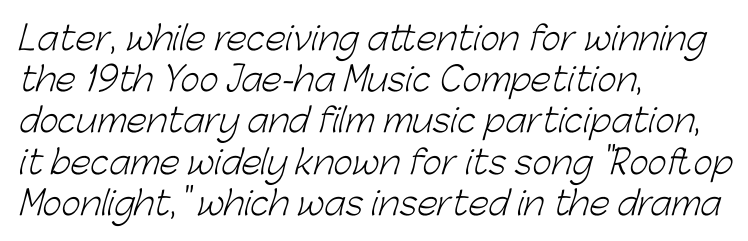
{"serif": "no", "bold": "no", "weight": "light", "width": "normal", "stroke_contrast": "low", "x_height": "medium", "monospaced": "no", "underline": "no", "align": "left", "line_spacing": "normal", "line_spacing_ratio": 1.25, "letter_spacing": "normal", "letter_spacing_em": 0.0, "glyph_px": 33}
